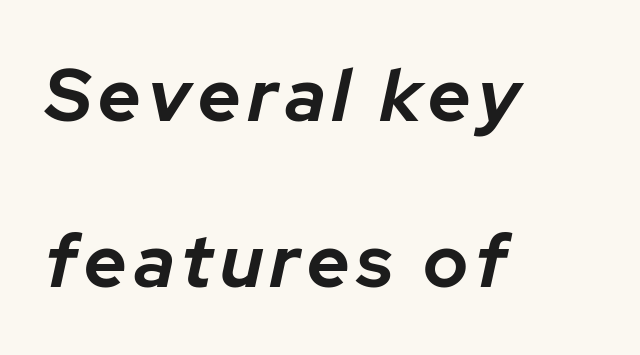
The image shows 74 px bold type, italic (leaning right); set left-aligned, loose line spacing (2.24x), not underlined; low stroke contrast and a medium x-height.
